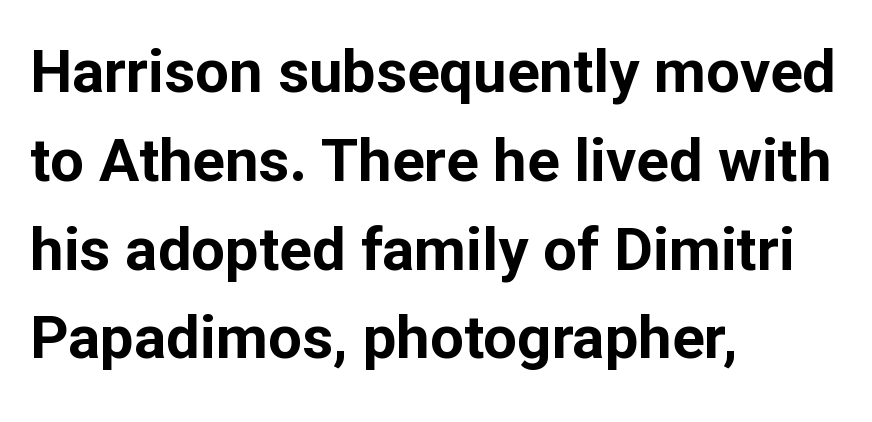
Q: Is the text bold? A: Yes.
Q: Is the text italic (slanted)? A: No, it is upright.
Q: Is the typeface a serif or a sans-serif typeface? A: Sans-serif.
Q: Is the text underlined? A: No.
Q: How is the paragraph aligned? A: Left-aligned.
Q: Is the spacing between letters normal or unusually wide? A: Normal.
Q: Is the spacing between lines tight, normal or loose? A: Normal.
Q: Width (condensed, normal, or wide)? A: Normal.
Q: Stroke contrast? A: Low.
Q: x-height? A: Medium.
Q: Monospaced? A: No.
